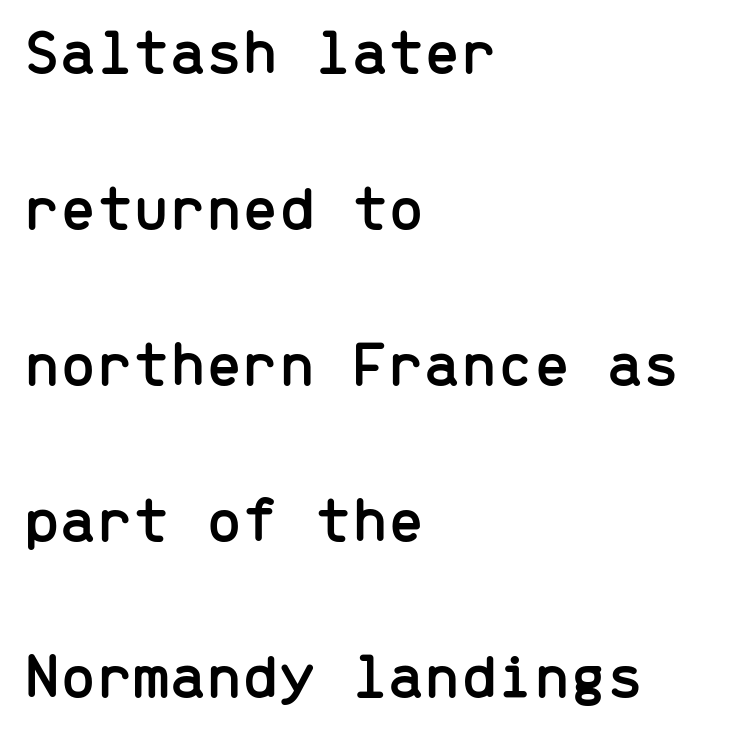
This rendering features lettering with no underline. Short note: letters normally spaced. Horizontal bands of white between lines are thick stripes. Casual observation: everything's shoved over to the left.
